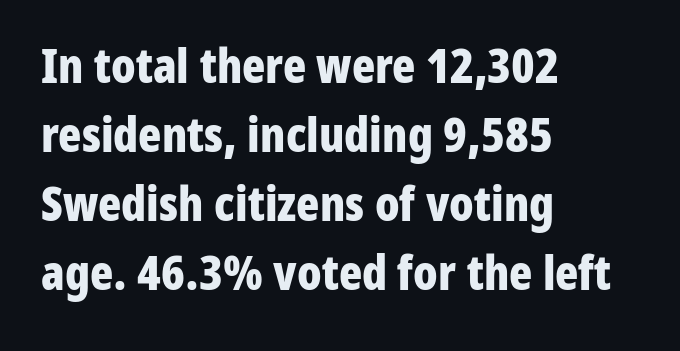
The image shows 48 px bold, condensed sans-serif type, upright; set left-aligned, normal line spacing (1.44x), normal letter spacing, not underlined; low stroke contrast and a medium x-height.
